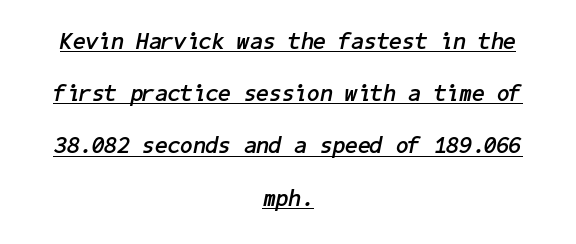
The image shows 23 px bold type, italic (leaning right); set centered, loose line spacing (2.27x), normal letter spacing, underlined.
